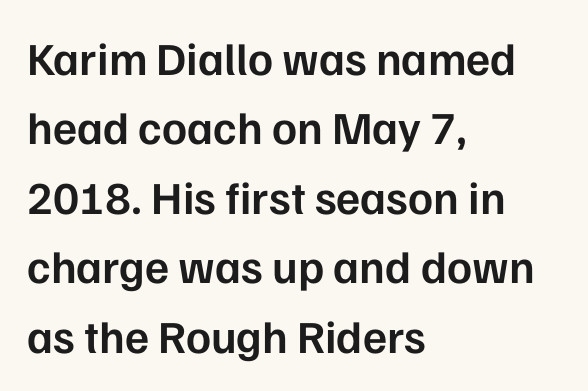
{"serif": "no", "italic": "no", "bold": "semi", "weight": "semibold", "width": "normal", "stroke_contrast": "low", "x_height": "medium", "monospaced": "no", "underline": "no", "align": "left", "line_spacing": "normal", "line_spacing_ratio": 1.51, "letter_spacing": "normal", "letter_spacing_em": 0.0, "glyph_px": 46}
